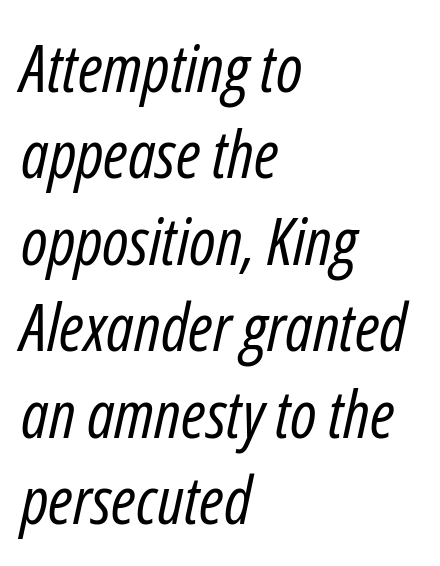
{"italic": "yes", "lean": "right", "slant_degrees": 12, "bold": "no", "weight": "regular", "width": "condensed", "stroke_contrast": "low", "x_height": "medium", "monospaced": "no", "underline": "no", "align": "left", "line_spacing": "normal", "line_spacing_ratio": 1.31, "letter_spacing": "normal", "letter_spacing_em": 0.0, "glyph_px": 66}
